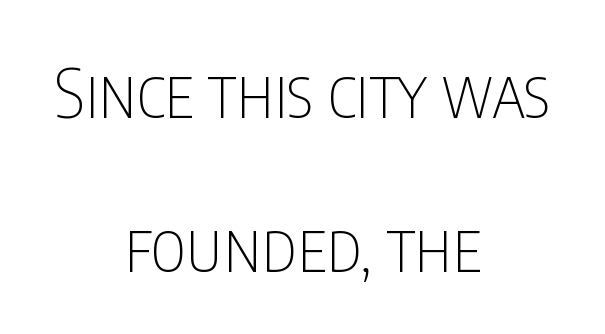
{"serif": "no", "italic": "no", "bold": "no", "weight": "thin", "width": "condensed", "stroke_contrast": "low", "x_height": "large", "monospaced": "no", "underline": "no", "align": "center", "line_spacing": "loose", "line_spacing_ratio": 2.26, "letter_spacing": "normal", "letter_spacing_em": 0.0, "glyph_px": 68}
